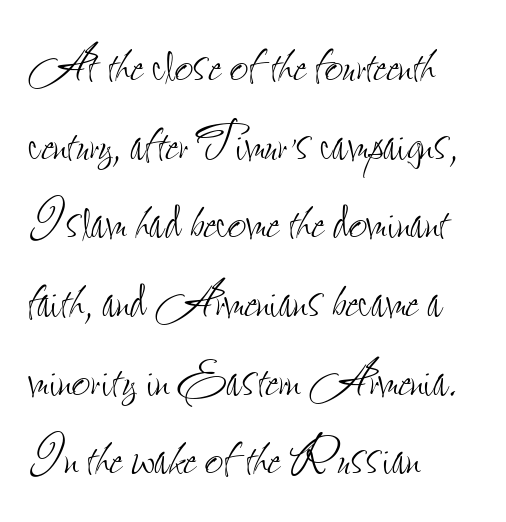
{"bold": "no", "weight": "thin", "width": "condensed", "stroke_contrast": "low", "x_height": "small", "monospaced": "no", "underline": "no", "align": "left", "line_spacing_ratio": 1.21, "letter_spacing": "normal", "letter_spacing_em": 0.0, "glyph_px": 65}
